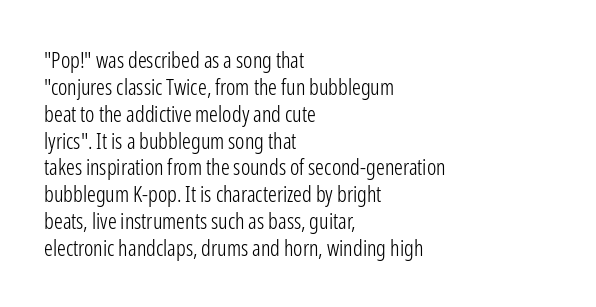
The image shows 22 px text type, upright; set left-aligned, line spacing 1.22x, normal letter spacing, not underlined.
